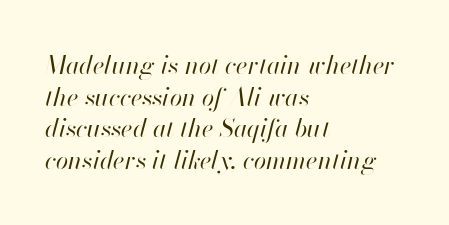
Q: Is the text bold? A: No.
Q: Is the text italic (slanted)? A: Yes, it leans right by about 13 degrees.
Q: Is the text underlined? A: No.
Q: How is the paragraph aligned? A: Left-aligned.
Q: Is the spacing between letters normal or unusually wide? A: Normal.
Q: Is the spacing between lines tight, normal or loose? A: Normal.
